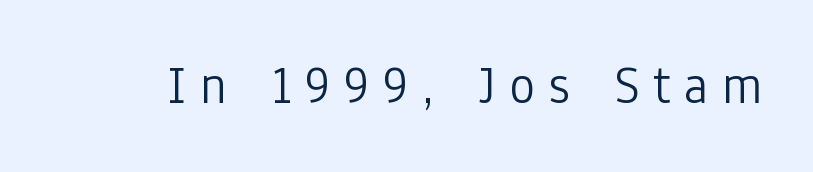
Q: Is the text bold? A: No.
Q: Is the text italic (slanted)? A: No, it is upright.
Q: Is the typeface a serif or a sans-serif typeface? A: Sans-serif.
Q: Is the text underlined? A: No.
Q: Is the spacing between letters normal or unusually wide? A: Unusually wide.
Q: Width (condensed, normal, or wide)? A: Condensed.
Q: Stroke contrast? A: Low.
Q: x-height? A: Medium.
Q: Monospaced? A: No.
